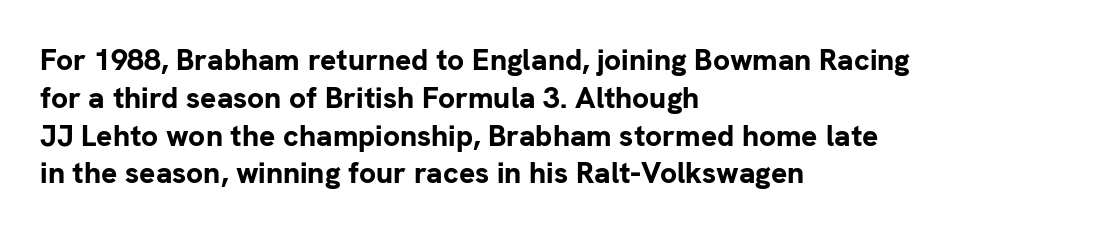
{"serif": "no", "italic": "no", "bold": "yes", "weight": "bold", "width": "normal", "stroke_contrast": "low", "x_height": "medium", "monospaced": "no", "underline": "no", "align": "left", "line_spacing": "normal", "line_spacing_ratio": 1.26, "letter_spacing": "normal", "letter_spacing_em": 0.0, "glyph_px": 30}
